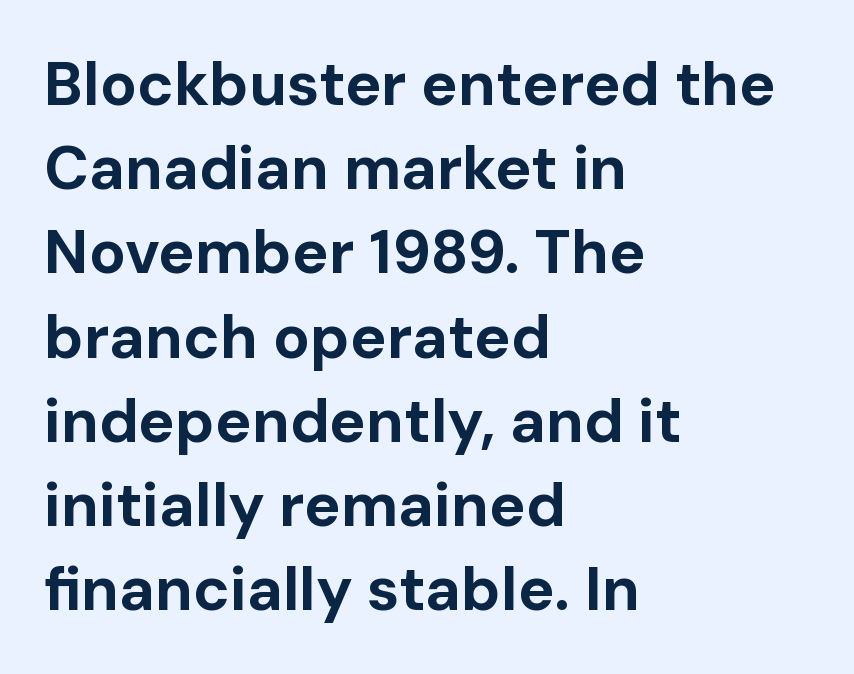
{"serif": "no", "italic": "no", "bold": "yes", "weight": "bold", "width": "normal", "stroke_contrast": "low", "x_height": "medium", "monospaced": "no", "underline": "no", "align": "left", "line_spacing": "normal", "line_spacing_ratio": 1.38, "letter_spacing": "normal", "letter_spacing_em": 0.0, "glyph_px": 61}
